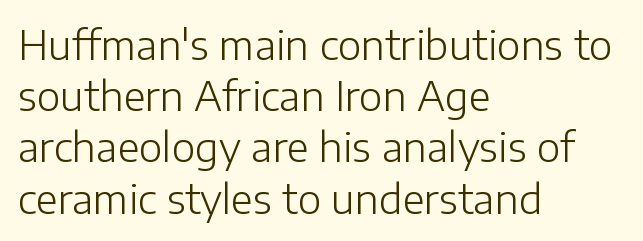
{"serif": "no", "italic": "no", "bold": "no", "weight": "light", "width": "normal", "stroke_contrast": "low", "x_height": "medium", "monospaced": "no", "underline": "no", "align": "left", "line_spacing": "normal", "line_spacing_ratio": 1.28, "letter_spacing": "normal", "letter_spacing_em": 0.0, "glyph_px": 40}
